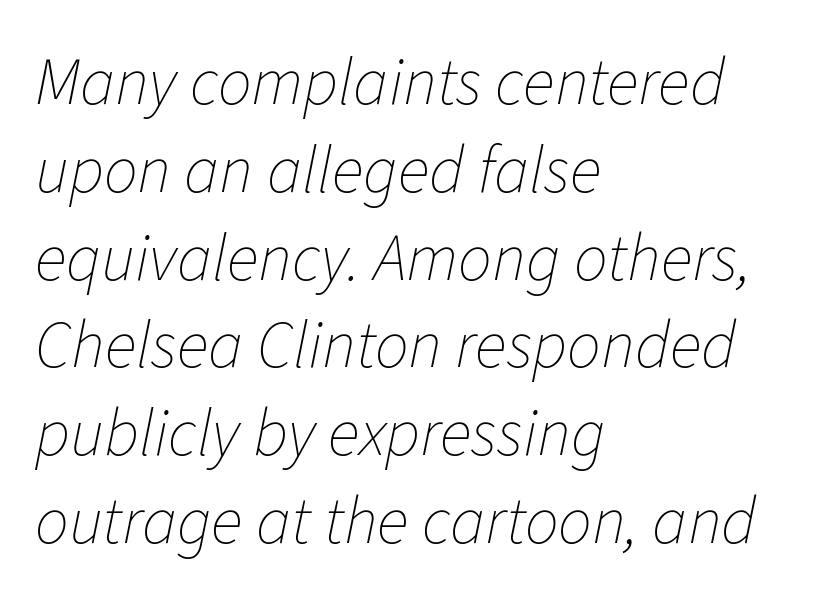
The image shows 67 px thin type, italic (leaning right); set left-aligned, normal line spacing (1.31x), normal letter spacing, not underlined; low stroke contrast and a medium x-height.
